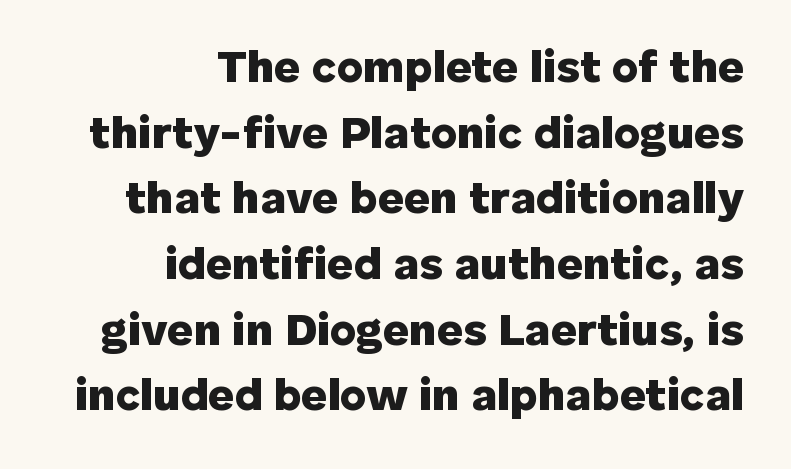
{"serif": "no", "italic": "no", "bold": "yes", "weight": "heavy", "width": "normal", "stroke_contrast": "low", "x_height": "medium", "monospaced": "no", "underline": "no", "align": "right", "line_spacing": "normal", "line_spacing_ratio": 1.46, "letter_spacing": "normal", "letter_spacing_em": 0.0, "glyph_px": 45}
